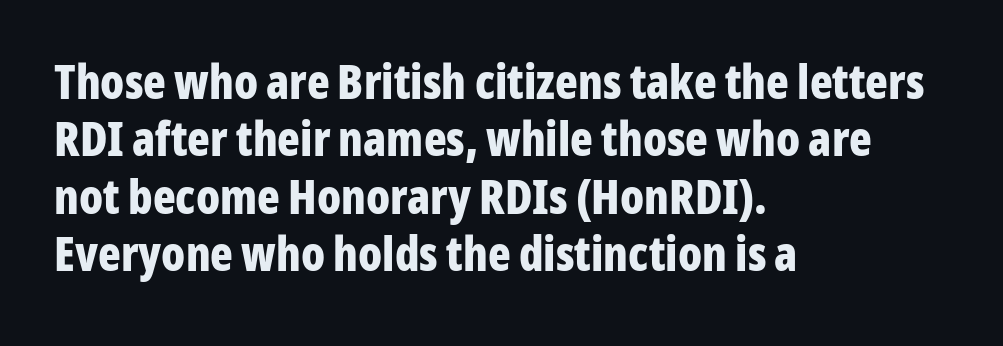
The rendering keeps characters at their native spacing. The area under the type is left untouched. Italic? Not at all — the glyphs are vertical. The setting favours the left margin, as ordinary paragraphs usually do. Weight: bold.
